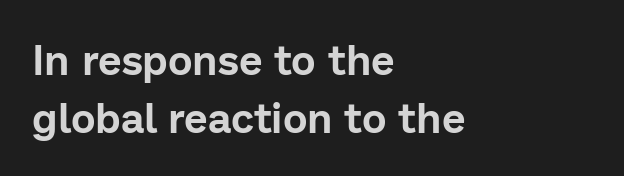
{"serif": "no", "italic": "no", "width": "normal", "stroke_contrast": "low", "x_height": "medium", "monospaced": "no", "underline": "no", "align": "left", "line_spacing": "normal", "line_spacing_ratio": 1.39, "letter_spacing": "normal", "letter_spacing_em": 0.0, "glyph_px": 42}
